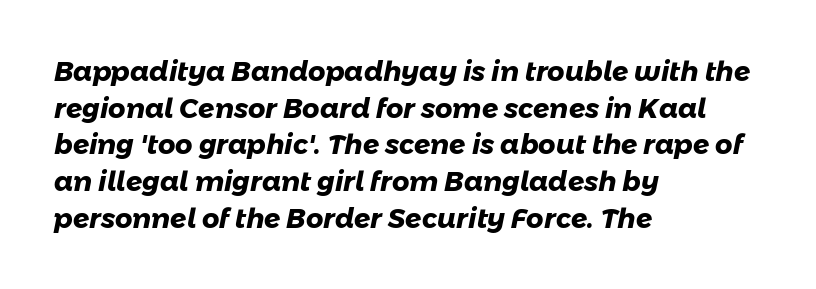
One glance says typical: line gaps are just what's usual. Caption: multi-line text, flush left, ragged right. The letterforms sit shoulder to shoulder at normal distance. The sample has been set heavy, in full bold. Descenders hang freely into open space.
